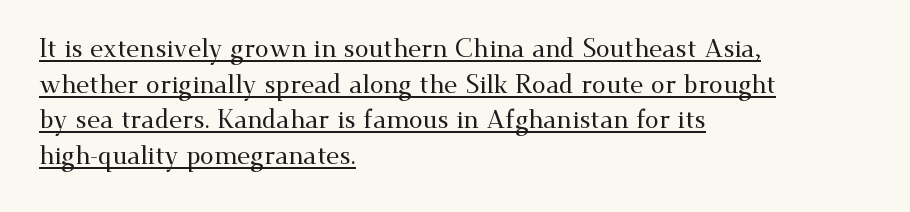
{"italic": "no", "underline": "yes", "align": "left", "line_spacing": "normal", "line_spacing_ratio": 1.43, "letter_spacing": "normal", "letter_spacing_em": 0.0, "glyph_px": 25}
